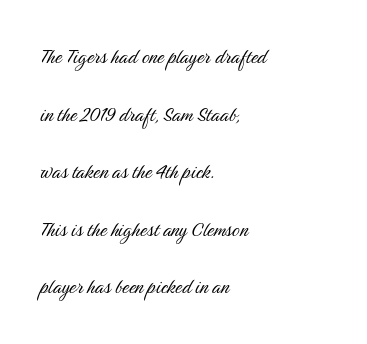
The image shows 24 px text type; set left-aligned, loose line spacing (2.4x), normal letter spacing, not underlined.
